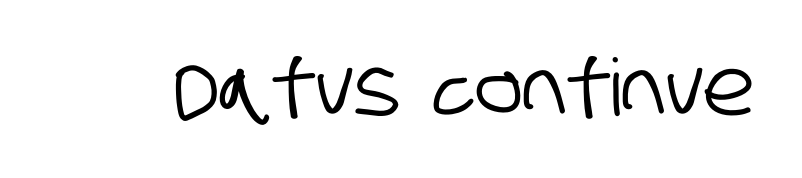
{"serif": "no", "width": "condensed", "stroke_contrast": "low", "x_height": "large", "monospaced": "no", "underline": "no", "letter_spacing": "normal", "letter_spacing_em": 0.0, "glyph_px": 79}
